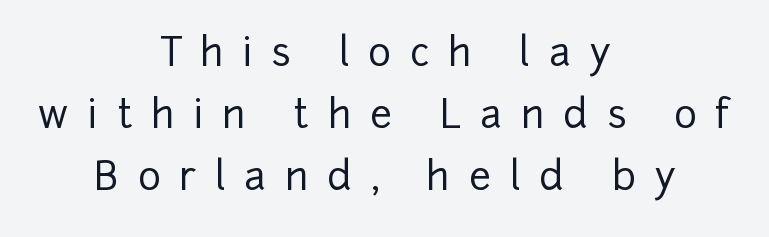
{"serif": "no", "italic": "no", "width": "normal", "stroke_contrast": "low", "x_height": "medium", "monospaced": "no", "underline": "no", "align": "center", "line_spacing": "normal", "line_spacing_ratio": 1.59, "letter_spacing": "wide", "letter_spacing_em": 0.48, "glyph_px": 39}
